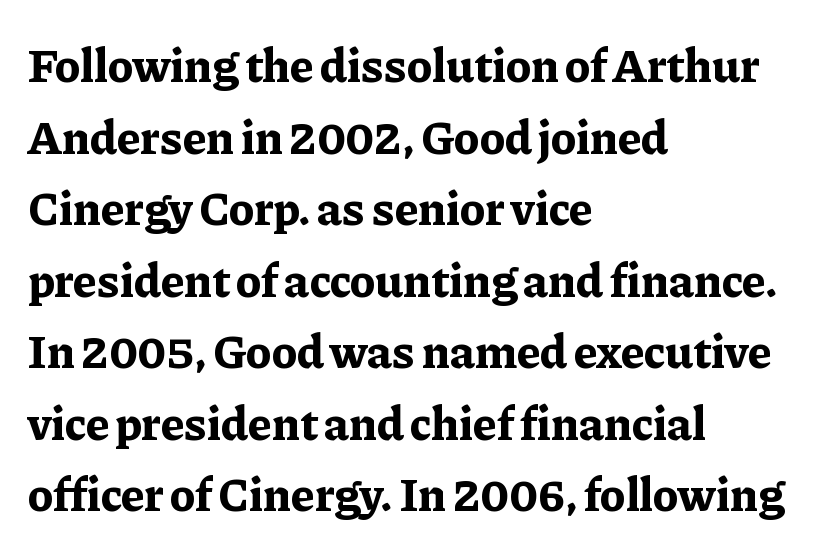
Q: Is the text bold? A: Yes.
Q: Is the text italic (slanted)? A: No, it is upright.
Q: Is the typeface a serif or a sans-serif typeface? A: Serif.
Q: Is the text underlined? A: No.
Q: How is the paragraph aligned? A: Left-aligned.
Q: Is the spacing between letters normal or unusually wide? A: Normal.
Q: Is the spacing between lines tight, normal or loose? A: Normal.
Q: Width (condensed, normal, or wide)? A: Normal.
Q: Stroke contrast? A: Low.
Q: x-height? A: Medium.
Q: Monospaced? A: No.
